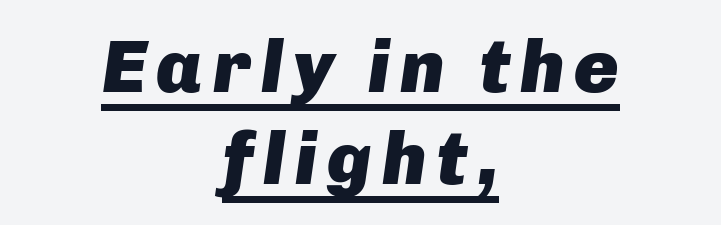
Compared with undecorated copy, this sample adds a rule below the words. If you drew a line through each stem, it would be angled. One-word summary of the alignment: center. A typesetter would call this proportional, since set widths differ per character.
